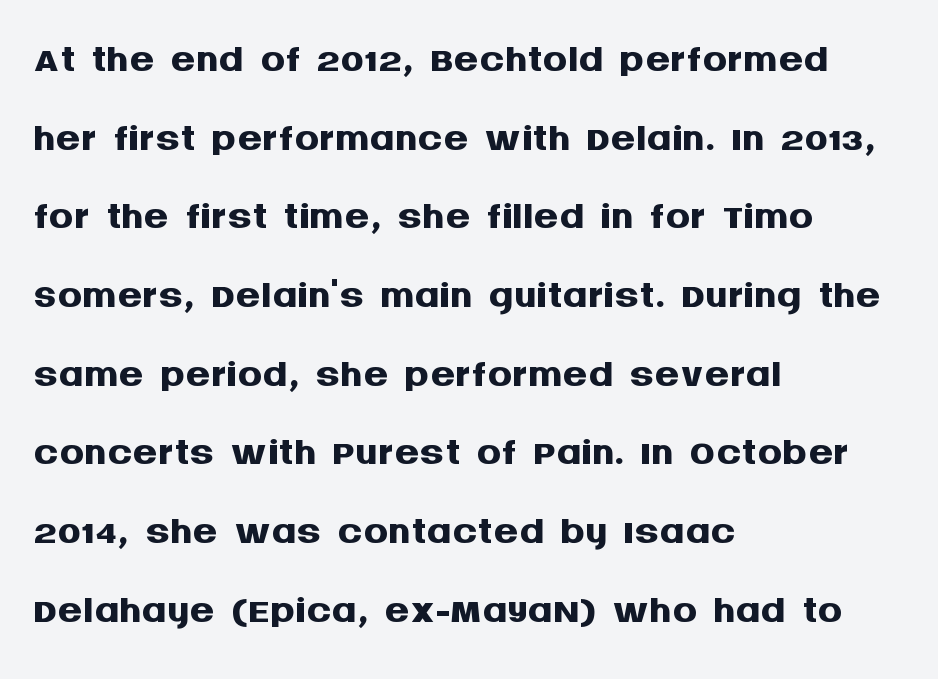
A typesetter would label this face a sans. The line-height multiplier appears to be the usual default. Each letter keeps its own natural width here, so spacing adapts to shape. Words float on clear page, feet unadorned. Ascenders rise straight up at ninety degrees.
